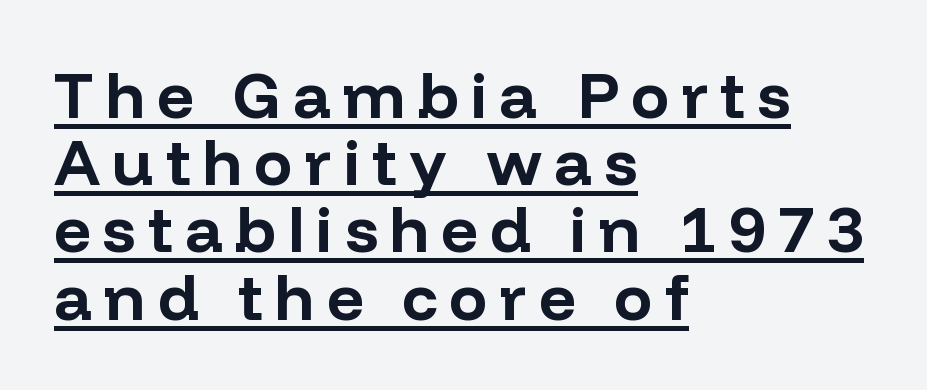
{"serif": "no", "italic": "no", "bold": "yes", "weight": "bold", "width": "normal", "stroke_contrast": "low", "x_height": "medium", "monospaced": "no", "underline": "yes", "align": "left", "line_spacing": "tight", "line_spacing_ratio": 1.05, "glyph_px": 64}
